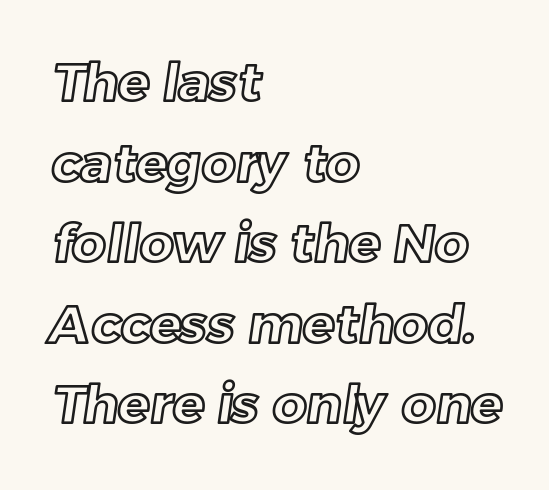
The image shows 53 px text type; set left-aligned, normal line spacing (1.52x), normal letter spacing, not underlined; a medium x-height.
